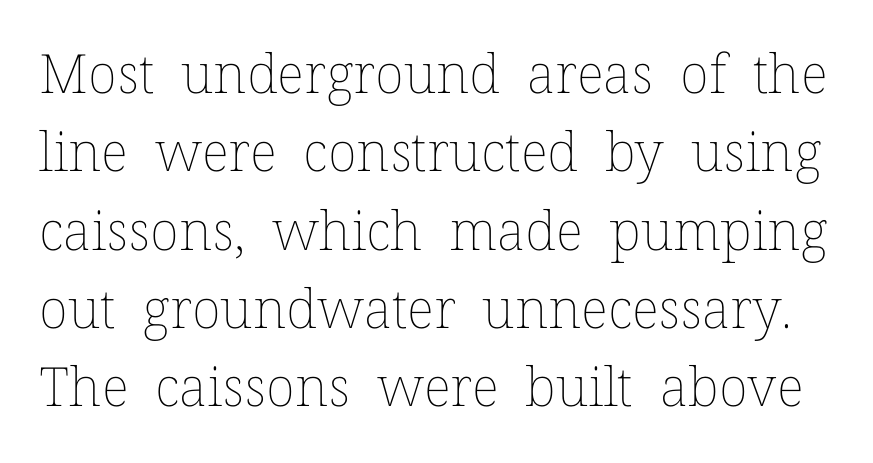
Q: Is the text bold? A: No.
Q: Is the text italic (slanted)? A: No, it is upright.
Q: Is the text underlined? A: No.
Q: Is the spacing between letters normal or unusually wide? A: Normal.
Q: Is the spacing between lines tight, normal or loose? A: Normal.
Q: Width (condensed, normal, or wide)? A: Normal.
Q: Stroke contrast? A: Low.
Q: x-height? A: Medium.
Q: Monospaced? A: No.
